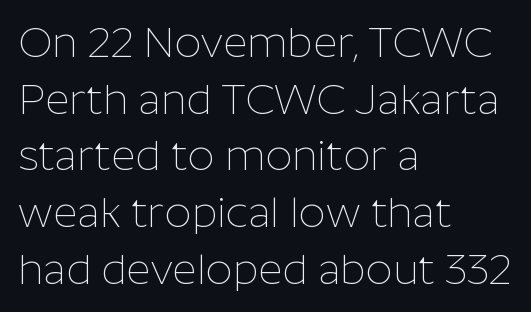
A bare baseline throughout the passage. The rendering keeps characters at their native spacing. Examine the stroke ends and you'll find no serifs. The passage shown is not bold in any degree.
